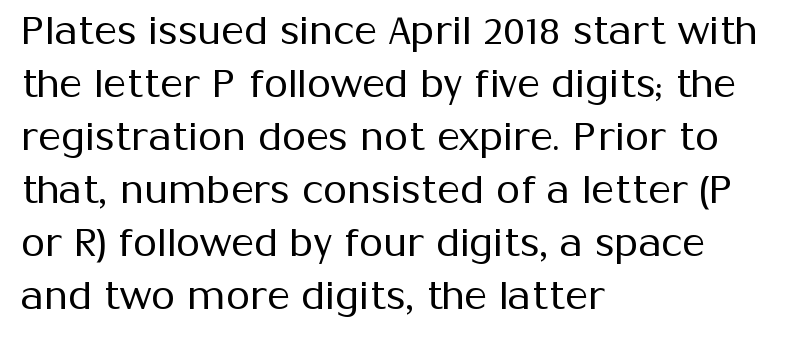
Q: Is the text bold? A: No.
Q: Is the text italic (slanted)? A: No, it is upright.
Q: Is the typeface a serif or a sans-serif typeface? A: Sans-serif.
Q: Is the text underlined? A: No.
Q: How is the paragraph aligned? A: Left-aligned.
Q: Is the spacing between letters normal or unusually wide? A: Normal.
Q: Is the spacing between lines tight, normal or loose? A: Normal.
Q: Width (condensed, normal, or wide)? A: Normal.
Q: Stroke contrast? A: Medium.
Q: x-height? A: Medium.
Q: Monospaced? A: No.
